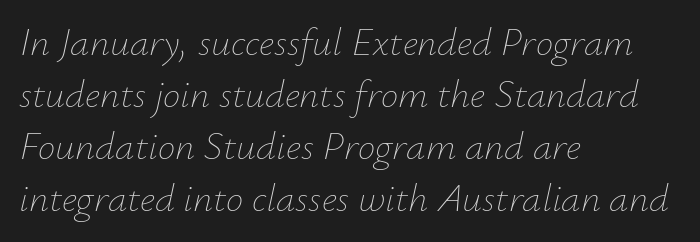
Q: Is the text bold? A: No.
Q: Is the text italic (slanted)? A: Yes, it leans right by about 12 degrees.
Q: Is the text underlined? A: No.
Q: How is the paragraph aligned? A: Left-aligned.
Q: Is the spacing between letters normal or unusually wide? A: Normal.
Q: Is the spacing between lines tight, normal or loose? A: Normal.
Q: Width (condensed, normal, or wide)? A: Normal.
Q: Stroke contrast? A: Low.
Q: x-height? A: Small.
Q: Monospaced? A: No.
